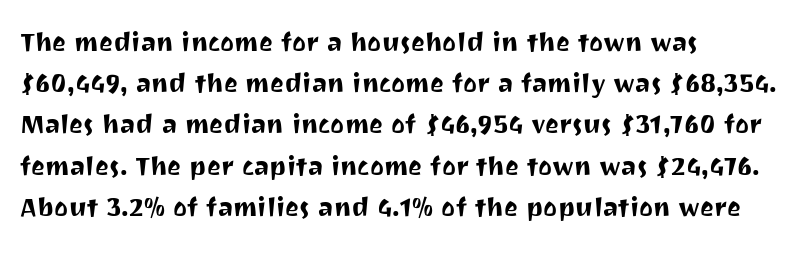
Q: Is the text italic (slanted)? A: No, it is upright.
Q: Is the typeface a serif or a sans-serif typeface? A: Sans-serif.
Q: Is the text underlined? A: No.
Q: How is the paragraph aligned? A: Left-aligned.
Q: Is the spacing between letters normal or unusually wide? A: Normal.
Q: Is the spacing between lines tight, normal or loose? A: Normal.
Q: Width (condensed, normal, or wide)? A: Normal.
Q: Stroke contrast? A: Medium.
Q: x-height? A: Medium.
Q: Monospaced? A: No.
